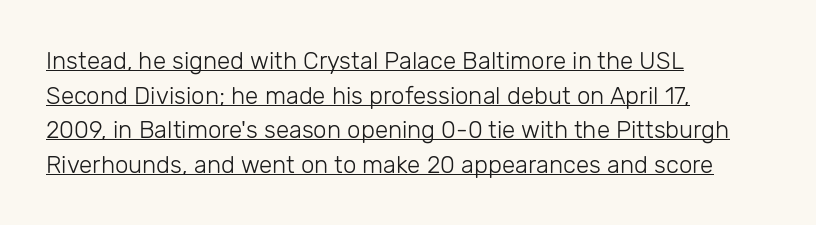
Q: Is the text bold? A: No.
Q: Is the text italic (slanted)? A: No, it is upright.
Q: Is the text underlined? A: Yes.
Q: How is the paragraph aligned? A: Left-aligned.
Q: Is the spacing between letters normal or unusually wide? A: Normal.
Q: Is the spacing between lines tight, normal or loose? A: Normal.
